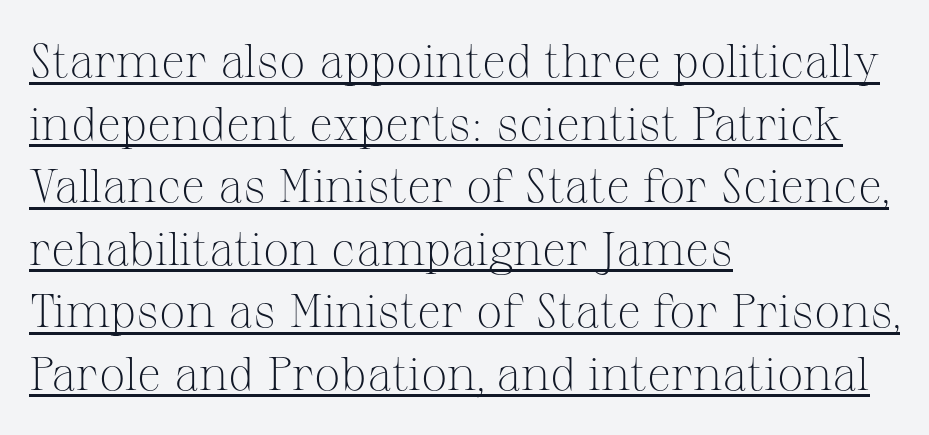
The image shows 47 px light serif type, upright; set left-aligned, normal line spacing (1.33x), normal letter spacing, underlined; medium stroke contrast and a medium x-height.
